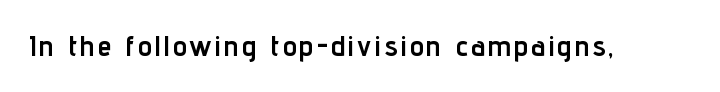
Note the varied advance widths — an 'i' is clearly narrower than an 'm'. The strokes are fattened all the way to bold. When letters stand straight like this, we call the style roman or upright. Descender tails drop into unmarked territory. Letterform terminals end flat and unadorned throughout the passage.
